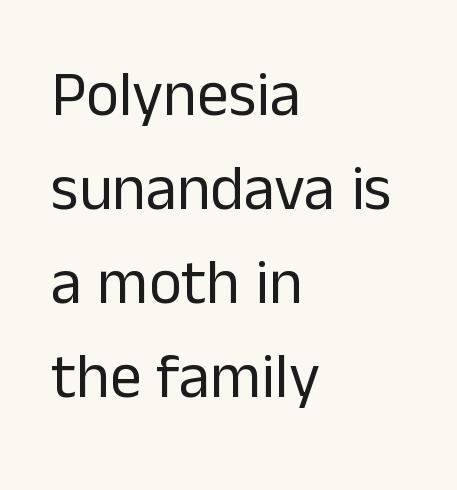
The ragged edge is on the right, which tells us the setting is flush left. A typesetter would call this proportional, since set widths differ per character. The words here are not underlined. Compared with a typical body face, this is equally light or lighter still. Regular leading. The letters carry no serifs — their stems end cleanly without finishing strokes.
